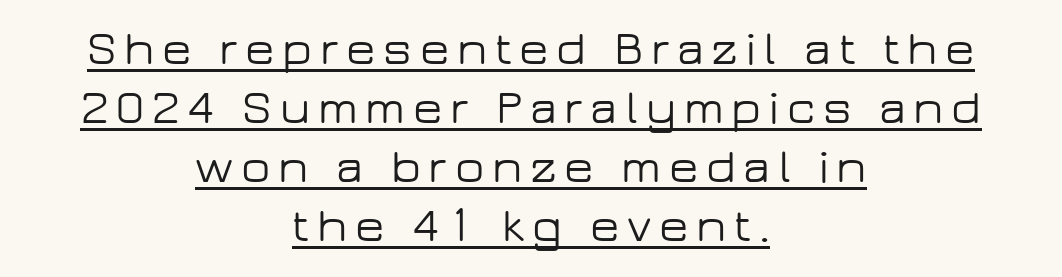
Q: Is the text italic (slanted)? A: No, it is upright.
Q: Is the typeface a serif or a sans-serif typeface? A: Sans-serif.
Q: Is the text underlined? A: Yes.
Q: How is the paragraph aligned? A: Centered.
Q: Width (condensed, normal, or wide)? A: Wide.
Q: Stroke contrast? A: Low.
Q: x-height? A: Medium.
Q: Monospaced? A: No.
